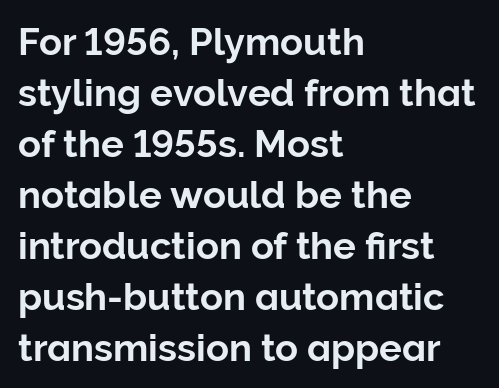
What's the leading like? Ordinary, nothing unusual. Varying glyph widths throughout — classic text-font behaviour. Short note: letters normally spaced. Compared with a centered layout, this one pins lines to the left instead. The specimen reads as upright at a glance. Any mark beneath the type? The region is blank.
